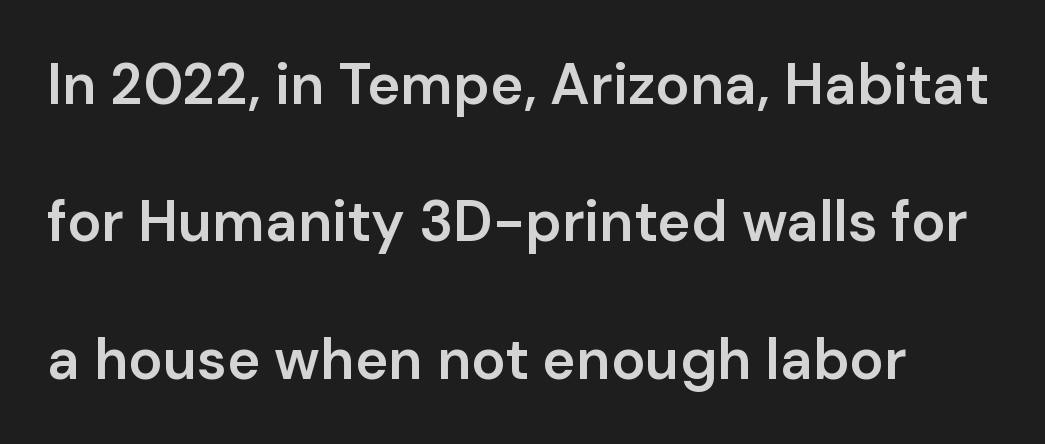
Spacing between characters is what you'd get straight out of the box. The passage shown is not underscored anywhere. These lines are composed in type without serifs. The passage shown stacks its lines with a broad gap. This sample uses an upright cut, with every glyph sitting square on the baseline. Bold? Not quite — semibold, heavier than regular but stopping short.
